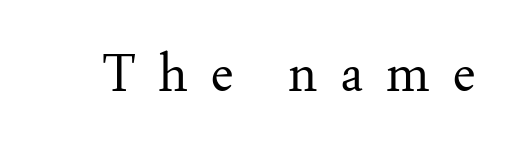
{"serif": "yes", "italic": "no", "bold": "no", "weight": "regular", "width": "normal", "stroke_contrast": "medium", "x_height": "small", "monospaced": "no", "underline": "no", "letter_spacing": "wide", "letter_spacing_em": 0.45, "glyph_px": 51}
